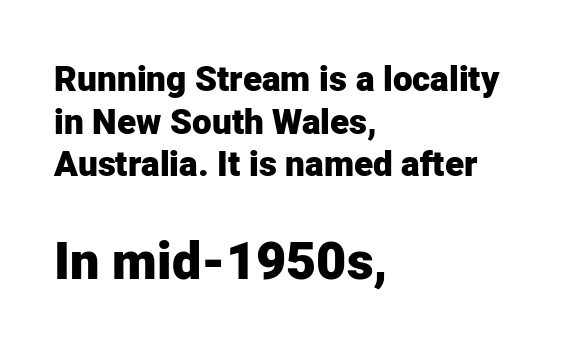
The ragged edge is on the right, which tells us the setting is flush left. The gap between lines stays unmarked. Posture: straight, roman, zero tilt. The glyphs have the mass of a bold cut. The letters advance in unequal steps, a hallmark of proportional type. In terms of letterspacing, this is plain default setting.
